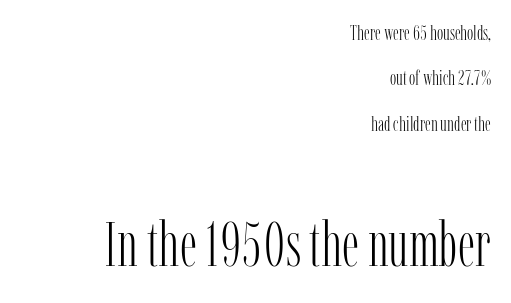
The image shows 63 px light, condensed serif type, upright; set right-aligned, loose line spacing (2.16x), normal letter spacing, not underlined; the second (bottom) block is 3.0x larger; low stroke contrast and a medium x-height.
